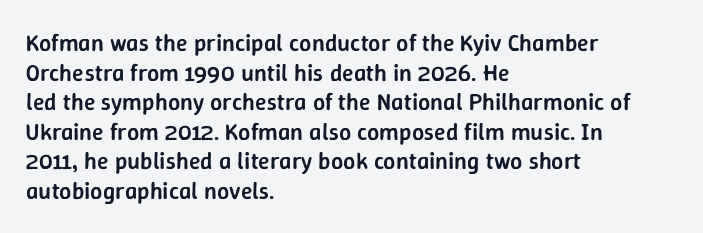
A bare baseline throughout the passage. Compared with a centered layout, this one pins lines to the left instead. This is moderately heavy type, rendered in semibold. The letters sit at their default tracking, neither squeezed nor spread. This sample uses an upright cut, with every glyph sitting square on the baseline.
